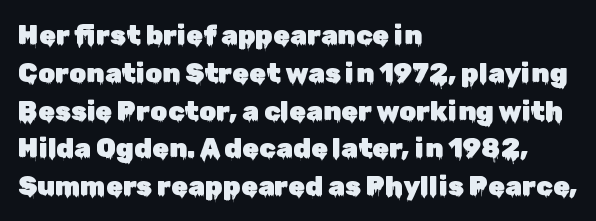
The ragged edge is on the right, which tells us the setting is flush left. Underline: absent. Does the leading feel generous? No, just average. The type is set solid horizontally, with unmodified tracking.
